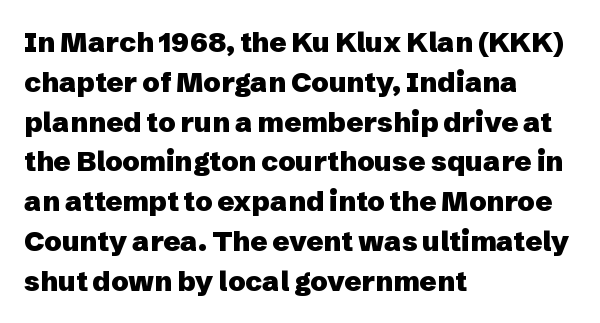
The image shows 28 px heavy sans-serif type, upright; set left-aligned, normal line spacing (1.42x), normal letter spacing, not underlined; low stroke contrast and a medium x-height.
